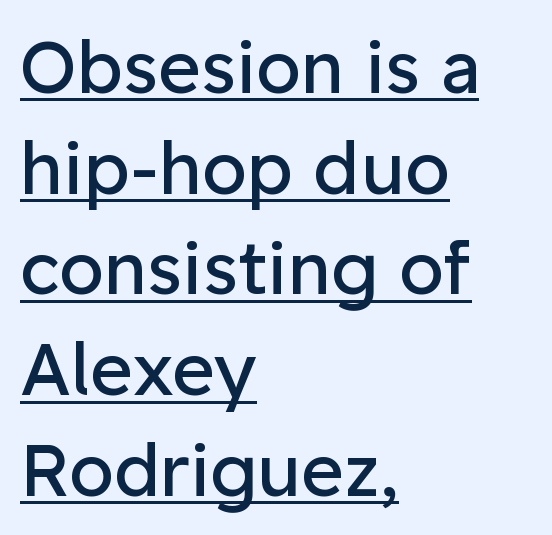
{"serif": "no", "italic": "no", "bold": "no", "weight": "regular", "width": "normal", "stroke_contrast": "low", "x_height": "medium", "monospaced": "no", "underline": "yes", "align": "left", "line_spacing": "normal", "line_spacing_ratio": 1.38, "letter_spacing": "normal", "letter_spacing_em": 0.0, "glyph_px": 73}
